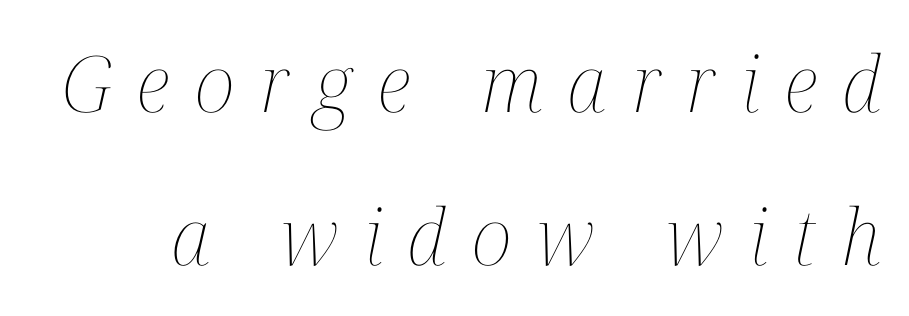
{"italic": "yes", "lean": "right", "slant_degrees": 12, "bold": "no", "weight": "thin", "width": "condensed", "stroke_contrast": "medium", "x_height": "medium", "monospaced": "no", "underline": "no", "line_spacing": "loose", "line_spacing_ratio": 1.96, "letter_spacing": "wide", "letter_spacing_em": 0.33, "glyph_px": 78}
